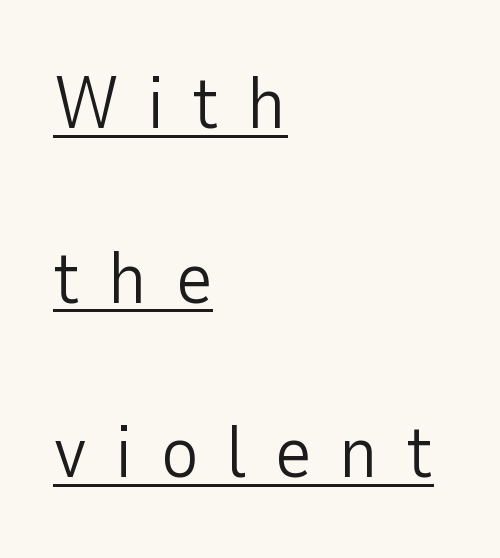
The image shows 74 px light sans-serif type, upright; set left-aligned, loose line spacing (2.36x), unusually wide letter spacing (+0.37 em), underlined; low stroke contrast and a medium x-height.
